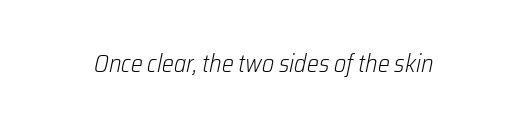
Q: Is the text bold? A: No.
Q: Is the text italic (slanted)? A: Yes, it leans right by about 12 degrees.
Q: Is the text underlined? A: No.
Q: Is the spacing between letters normal or unusually wide? A: Normal.
